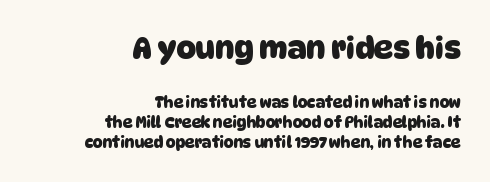
The image shows 30 px heavy sans-serif type; set right-aligned, normal line spacing (1.31x), normal letter spacing, not underlined; the first (top) block is 2.0x larger; low stroke contrast and a large x-height.
